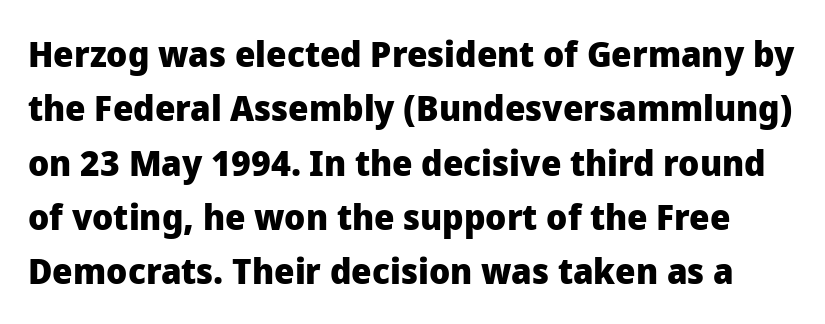
The image shows 36 px heavy sans-serif type, upright; set normal line spacing (1.51x), normal letter spacing, not underlined; low stroke contrast and a medium x-height.
